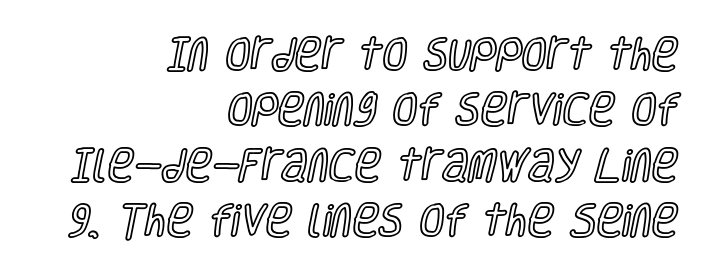
Character widths vary here, with narrow letters taking less room than wide ones. The space between consecutive lines is moderate. Students, note that the glyphs here touch the page at normal intervals. Where is the straight margin? On the right.
